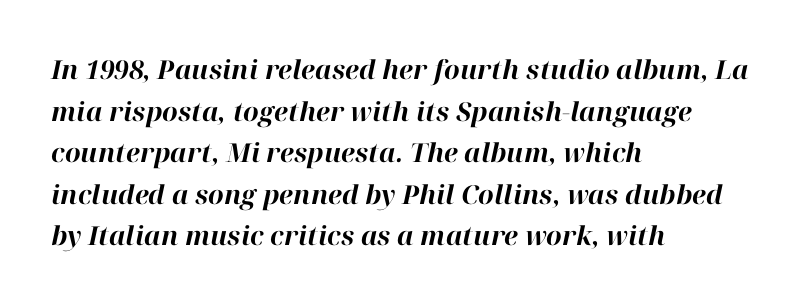
Q: Is the text bold? A: Yes.
Q: Is the text italic (slanted)? A: Yes, it leans right by about 12 degrees.
Q: Is the text underlined? A: No.
Q: How is the paragraph aligned? A: Left-aligned.
Q: Is the spacing between letters normal or unusually wide? A: Normal.
Q: Is the spacing between lines tight, normal or loose? A: Normal.
